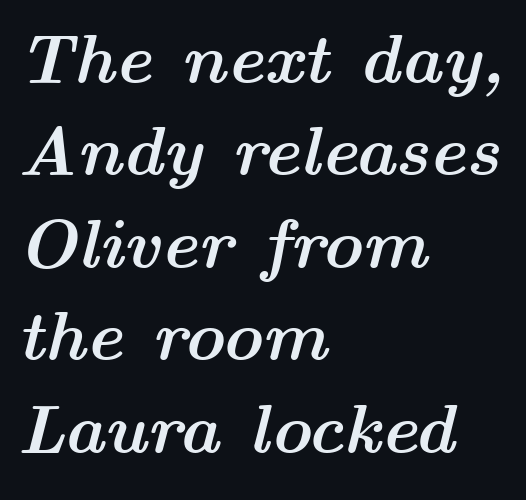
Teacher's note: observe the even left margin — that is flush-left alignment. Note the varied advance widths — an 'i' is clearly narrower than an 'm'. Whoever set this chose a conventional vertical rhythm. Strong, thick strokes mark this as bold type. Plain, unruled lines of type.
